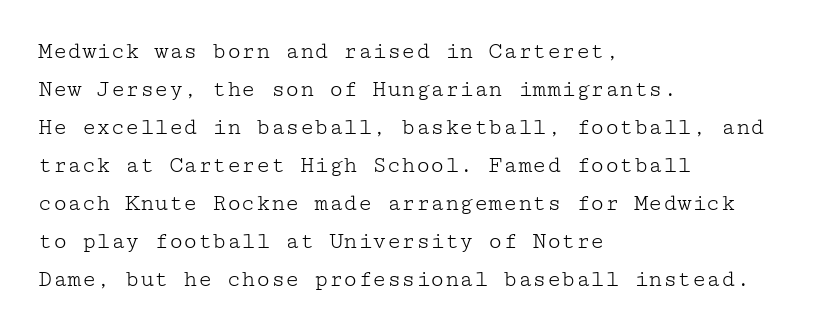
Caption: standard tracking, unaltered. How would I describe the line gaps? Plain and ordinary. Notice how the stems are strictly vertical — no italics here. The typeface has the unassuming heft of standard copy or less. The lines are quadded left.
